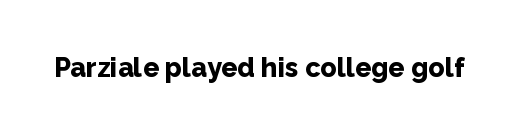
Q: Is the text bold? A: Yes.
Q: Is the text italic (slanted)? A: No, it is upright.
Q: Is the text underlined? A: No.
Q: Is the spacing between letters normal or unusually wide? A: Normal.
